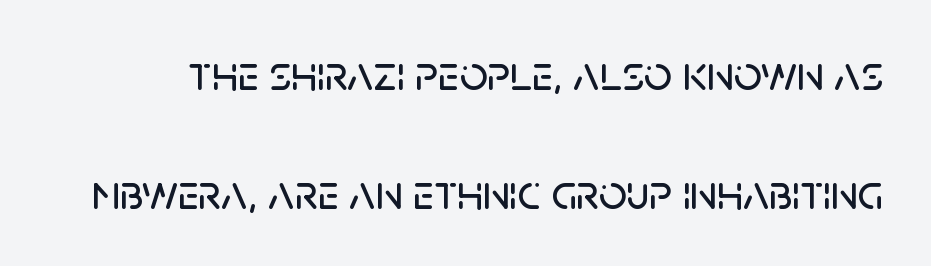
Q: Is the text italic (slanted)? A: No, it is upright.
Q: Is the typeface a serif or a sans-serif typeface? A: Sans-serif.
Q: Is the text underlined? A: No.
Q: Is the spacing between letters normal or unusually wide? A: Normal.
Q: Is the spacing between lines tight, normal or loose? A: Loose.
Q: Width (condensed, normal, or wide)? A: Normal.
Q: Stroke contrast? A: Low.
Q: x-height? A: Large.
Q: Monospaced? A: No.
